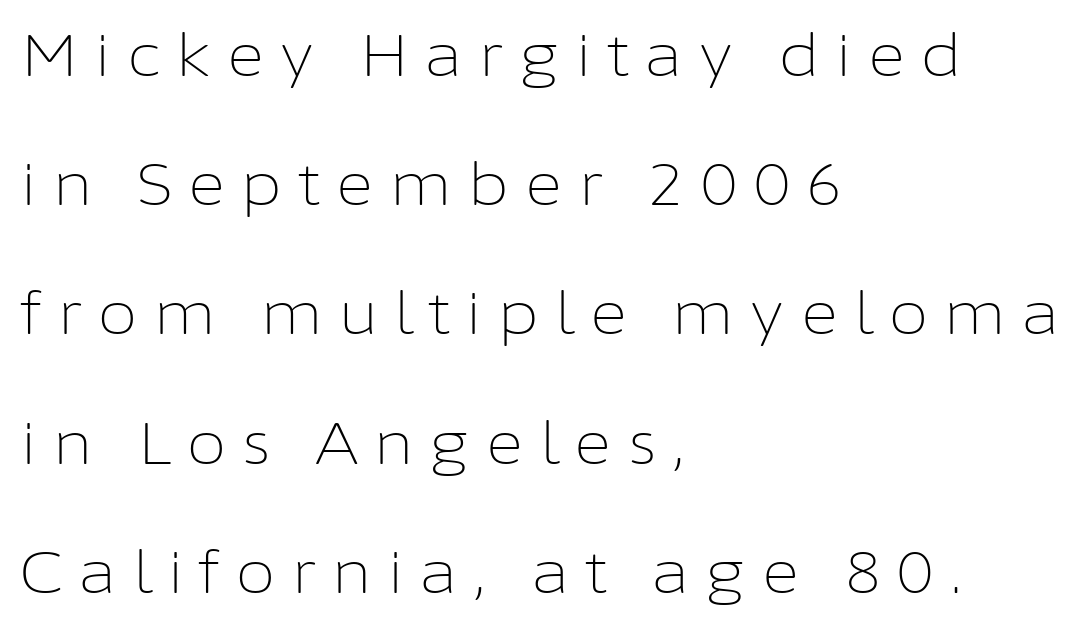
Letters rest on an invisible, unmarked baseline. Italic: no, the glyphs are upright roman. Interline gaps are noticeably wide in this sample. The tracking reads as deliberately expanded to a designer's eye. The rendering uses natural spacing where letterforms have individual widths.
